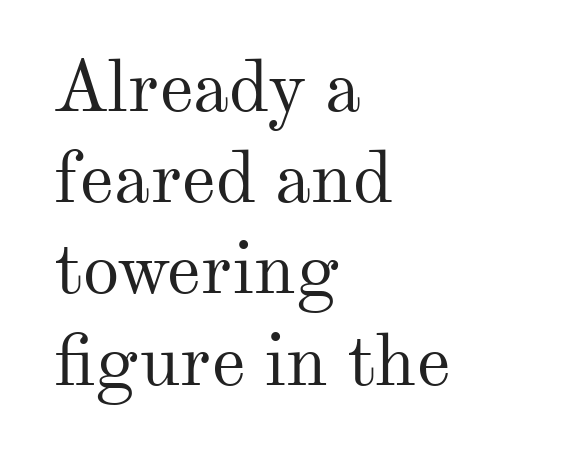
{"serif": "yes", "italic": "no", "bold": "no", "weight": "regular", "width": "normal", "stroke_contrast": "medium", "x_height": "small", "monospaced": "no", "underline": "no", "align": "left", "line_spacing": "normal", "line_spacing_ratio": 1.25, "letter_spacing": "normal", "letter_spacing_em": 0.0, "glyph_px": 73}
